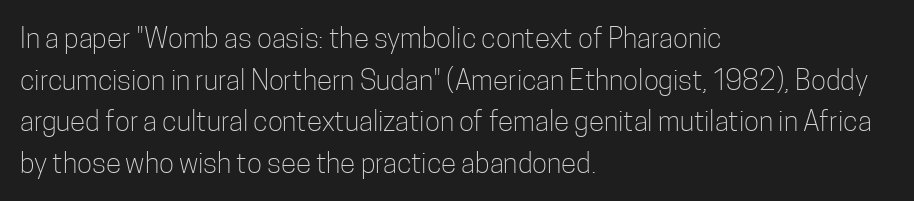
Q: Is the text bold? A: No.
Q: Is the text italic (slanted)? A: No, it is upright.
Q: Is the typeface a serif or a sans-serif typeface? A: Sans-serif.
Q: Is the text underlined? A: No.
Q: How is the paragraph aligned? A: Left-aligned.
Q: Is the spacing between letters normal or unusually wide? A: Normal.
Q: Is the spacing between lines tight, normal or loose? A: Normal.
Q: Width (condensed, normal, or wide)? A: Condensed.
Q: Stroke contrast? A: Low.
Q: x-height? A: Medium.
Q: Monospaced? A: No.
